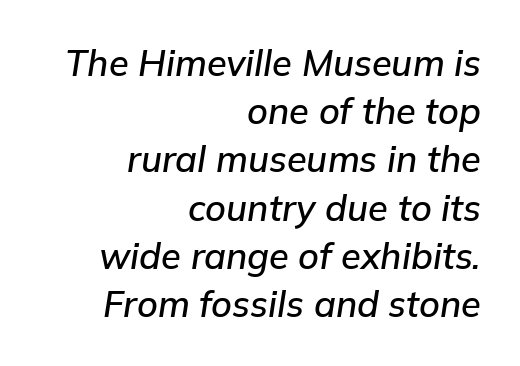
Q: Is the text italic (slanted)? A: Yes, it leans right by about 9 degrees.
Q: Is the text underlined? A: No.
Q: How is the paragraph aligned? A: Right-aligned.
Q: Is the spacing between letters normal or unusually wide? A: Normal.
Q: Is the spacing between lines tight, normal or loose? A: Normal.
Q: Width (condensed, normal, or wide)? A: Normal.
Q: Stroke contrast? A: Low.
Q: x-height? A: Medium.
Q: Monospaced? A: No.
